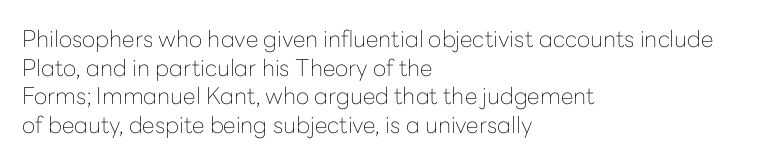
Q: Is the text bold? A: No.
Q: Is the text italic (slanted)? A: No, it is upright.
Q: Is the text underlined? A: No.
Q: How is the paragraph aligned? A: Left-aligned.
Q: Is the spacing between letters normal or unusually wide? A: Normal.
